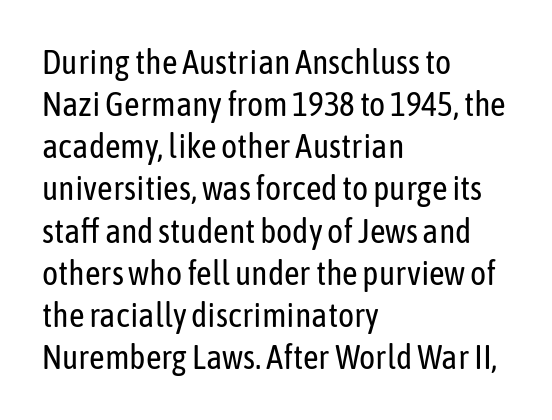
Q: Is the text bold? A: No.
Q: Is the text italic (slanted)? A: No, it is upright.
Q: Is the typeface a serif or a sans-serif typeface? A: Sans-serif.
Q: Is the text underlined? A: No.
Q: How is the paragraph aligned? A: Left-aligned.
Q: Is the spacing between letters normal or unusually wide? A: Normal.
Q: Width (condensed, normal, or wide)? A: Condensed.
Q: Stroke contrast? A: Low.
Q: x-height? A: Medium.
Q: Monospaced? A: No.
